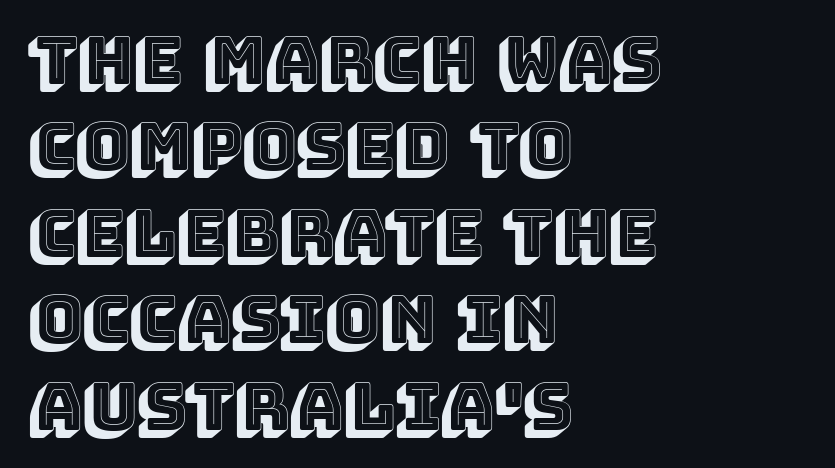
Letter spacing: default. Lines of text with bare space underneath. Every character sits straight up, as roman type does. The paragraph has a hard left edge and a soft right edge.
